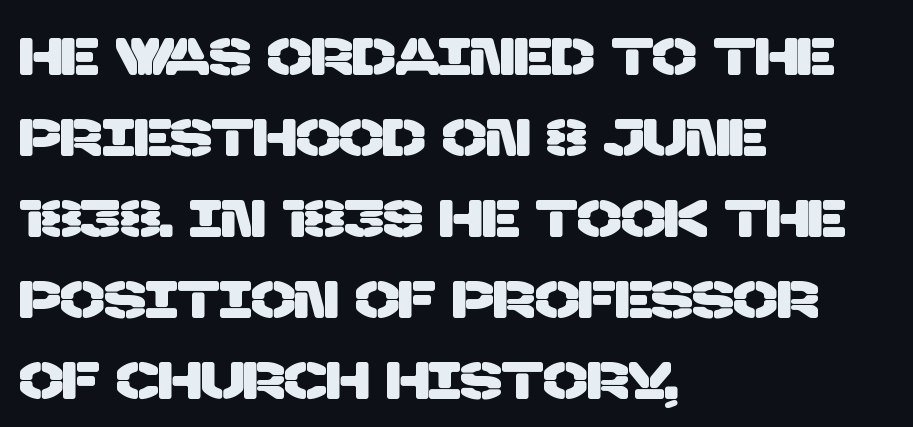
Nope, no serifs anywhere on these letters. Does extra space separate the letters? No, they use regular spacing. Casual observation: everything's shoved over to the left. The passage shown is not underscored anywhere.
